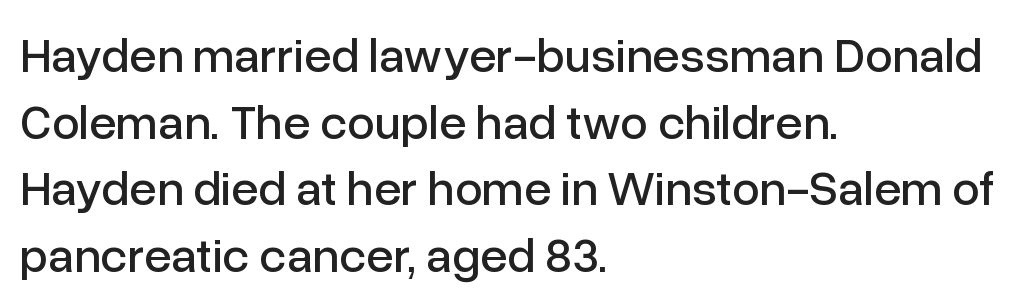
Q: Is the text italic (slanted)? A: No, it is upright.
Q: Is the typeface a serif or a sans-serif typeface? A: Sans-serif.
Q: Is the text underlined? A: No.
Q: How is the paragraph aligned? A: Left-aligned.
Q: Is the spacing between letters normal or unusually wide? A: Normal.
Q: Is the spacing between lines tight, normal or loose? A: Normal.
Q: Width (condensed, normal, or wide)? A: Normal.
Q: Stroke contrast? A: Low.
Q: x-height? A: Medium.
Q: Monospaced? A: No.
